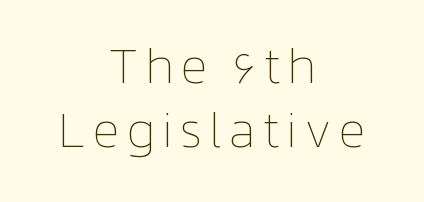
These lines were composed using upright roman letters. No word sits above an underline. Notice how the passage keeps no hard edge, just a central spine. Stroke mass is kept to a normal reading level or below. How would I describe the line gaps? Plain and ordinary. A typesetter would call this proportional, since set widths differ per character.
